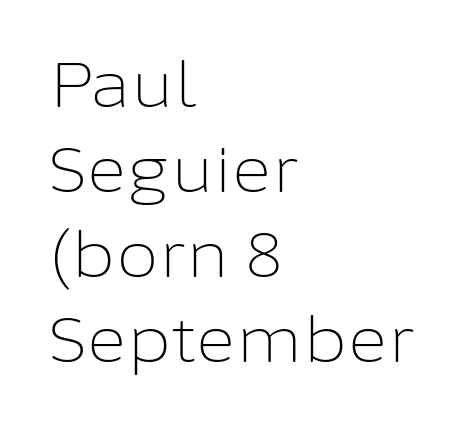
This rendering features lettering with no underline. Does the copy run flush right? No — it runs flush left. Rendered with straight, roman letterforms. Summary of weight: not heavy and not bold. The line-height multiplier appears to be the usual default.
